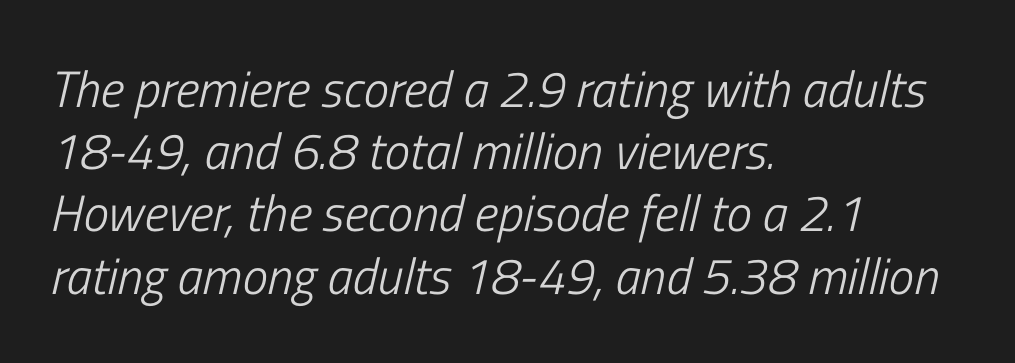
The image shows 51 px light, condensed type, italic (leaning right); set left-aligned, line spacing 1.22x, normal letter spacing, not underlined; low stroke contrast and a medium x-height.
